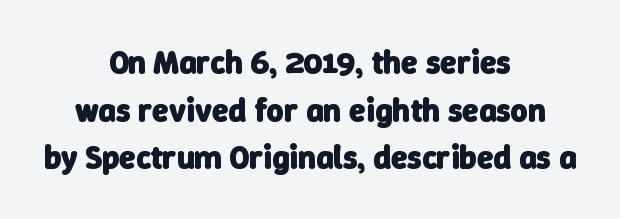
Q: Is the text bold? A: Yes.
Q: Is the typeface a serif or a sans-serif typeface? A: Sans-serif.
Q: Is the text underlined? A: No.
Q: How is the paragraph aligned? A: Centered.
Q: Is the spacing between letters normal or unusually wide? A: Normal.
Q: Is the spacing between lines tight, normal or loose? A: Normal.
Q: Width (condensed, normal, or wide)? A: Normal.
Q: Stroke contrast? A: Low.
Q: x-height? A: Medium.
Q: Monospaced? A: No.
